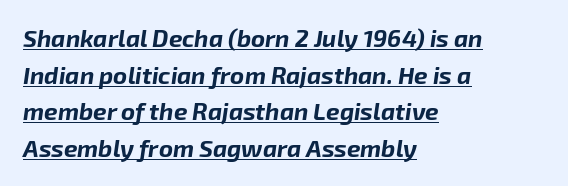
The image shows 24 px bold type, italic (leaning right); set left-aligned, normal line spacing (1.53x), normal letter spacing, underlined.
